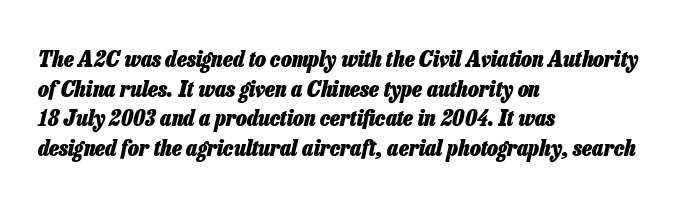
Q: Is the text bold? A: Yes.
Q: Is the text italic (slanted)? A: Yes, it leans right by about 13 degrees.
Q: Is the text underlined? A: No.
Q: How is the paragraph aligned? A: Left-aligned.
Q: Is the spacing between letters normal or unusually wide? A: Normal.
Q: Is the spacing between lines tight, normal or loose? A: Normal.
